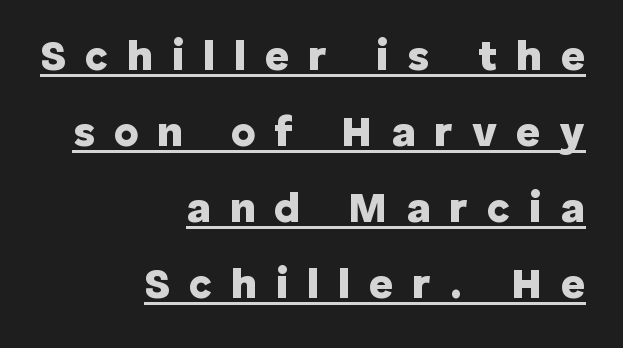
Q: Is the text bold? A: Yes.
Q: Is the text italic (slanted)? A: No, it is upright.
Q: Is the typeface a serif or a sans-serif typeface? A: Sans-serif.
Q: Is the text underlined? A: Yes.
Q: How is the paragraph aligned? A: Right-aligned.
Q: Is the spacing between letters normal or unusually wide? A: Unusually wide.
Q: Width (condensed, normal, or wide)? A: Normal.
Q: Stroke contrast? A: Low.
Q: x-height? A: Medium.
Q: Monospaced? A: No.
